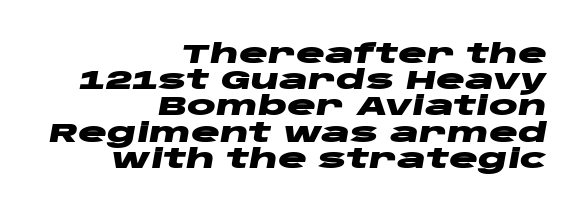
The image shows 27 px bold type, italic (leaning right); set right-aligned, tight line spacing (0.97x), normal letter spacing, not underlined.
